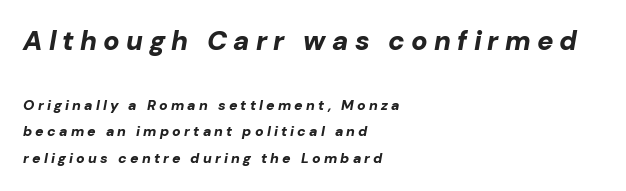
Short note: letters widely spaced. The zone under the glyphs is completely vacant. Short and long lines alike share a common starting point at left. Each glyph is drawn with heavy, bold strokes. Tall strokes in this sample are angled rather than plumb. Whoever set this made the first block the dominant, larger element.
